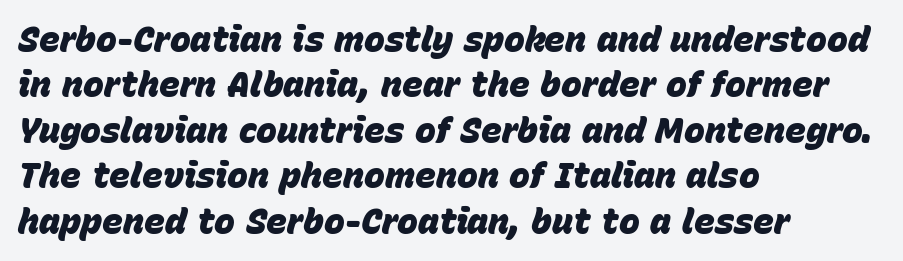
The string is rendered with underlining switched off. Compared with typical body copy, the letter spacing here is the same. Each letter keeps its own natural width here, so spacing adapts to shape. Designer's note — italics engaged. One-word summary of the alignment: left.
